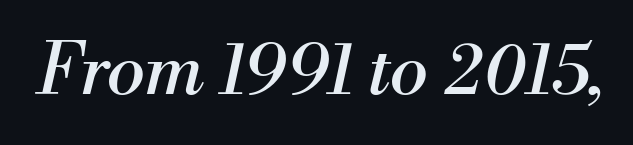
The image shows 72 px regular-weight serif type, italic (leaning right); set normal letter spacing, not underlined; medium stroke contrast and a small x-height.
